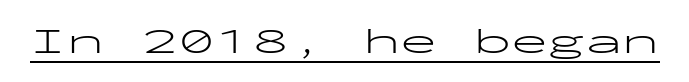
This is underlined copy, the kind a proofreader might mark for attention. This sample uses an upright cut, with every glyph sitting square on the baseline. These lines keep a tight, regular rhythm from letter to letter. You could count columns in this text — the font is strictly monospaced.
